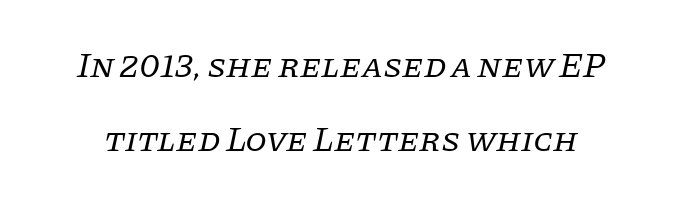
{"serif": "yes", "italic": "yes", "lean": "right", "slant_degrees": 11, "bold": "no", "weight": "regular", "width": "normal", "stroke_contrast": "low", "x_height": "large", "monospaced": "no", "underline": "no", "line_spacing": "loose", "line_spacing_ratio": 2.11, "letter_spacing": "normal", "letter_spacing_em": 0.0, "glyph_px": 35}
